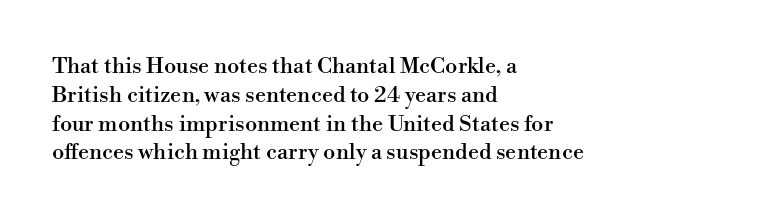
Descender tails drop into unmarked territory. Horizontal alignment here is leftward, the default for most running prose. Does extra space separate the letters? No, they use regular spacing. Upright lettering throughout. Evenly set lines give the paragraph a standard silhouette.
